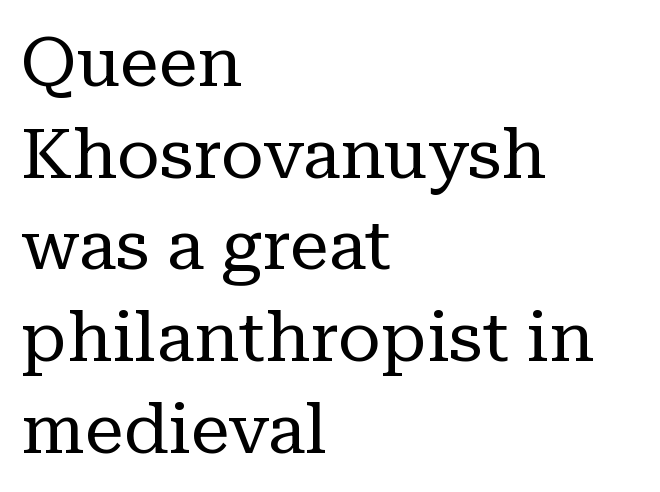
Q: Is the text bold? A: No.
Q: Is the text italic (slanted)? A: No, it is upright.
Q: Is the typeface a serif or a sans-serif typeface? A: Serif.
Q: Is the text underlined? A: No.
Q: How is the paragraph aligned? A: Left-aligned.
Q: Is the spacing between letters normal or unusually wide? A: Normal.
Q: Is the spacing between lines tight, normal or loose? A: Normal.
Q: Width (condensed, normal, or wide)? A: Normal.
Q: Stroke contrast? A: Low.
Q: x-height? A: Medium.
Q: Monospaced? A: No.
